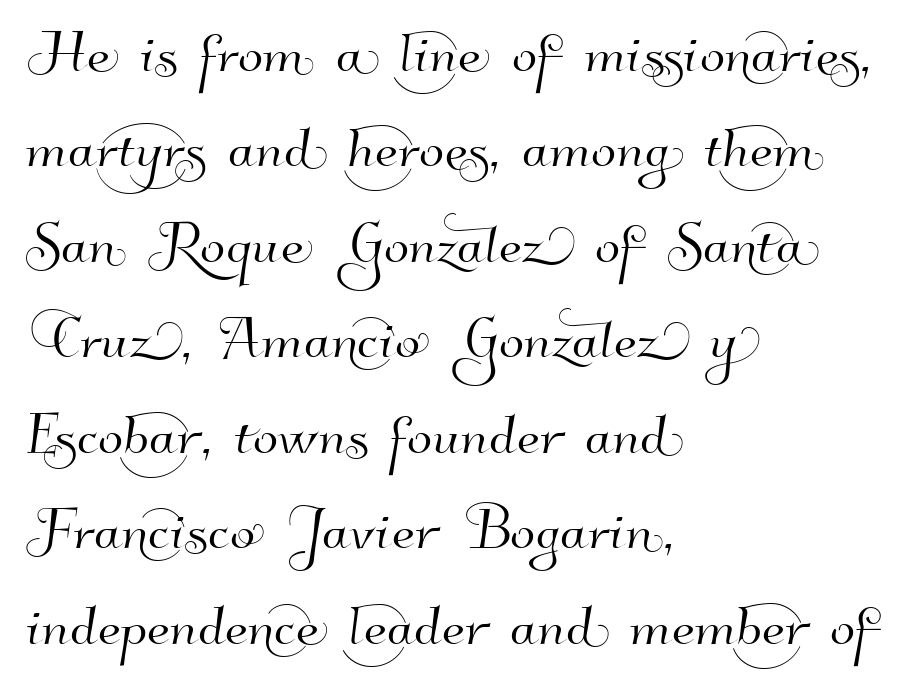
{"serif": "no", "width": "normal", "stroke_contrast": "high", "x_height": "small", "monospaced": "no", "underline": "no", "align": "left", "line_spacing": "normal", "line_spacing_ratio": 1.29, "letter_spacing": "normal", "letter_spacing_em": 0.0, "glyph_px": 74}
